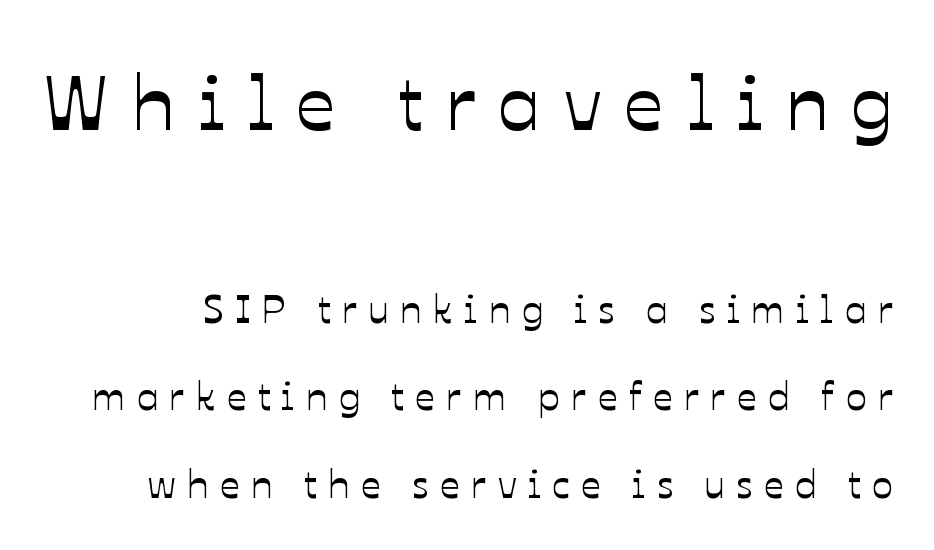
Q: Is the text italic (slanted)? A: No, it is upright.
Q: Is the text underlined? A: No.
Q: Is the spacing between letters normal or unusually wide? A: Unusually wide.
Q: Is the spacing between lines tight, normal or loose? A: Loose.
Q: Which block of text is set in a larger size, the first (top) or the second (bottom)? A: The first (top) one.
Q: Width (condensed, normal, or wide)? A: Normal.
Q: Stroke contrast? A: Low.
Q: x-height? A: Medium.
Q: Monospaced? A: No.
